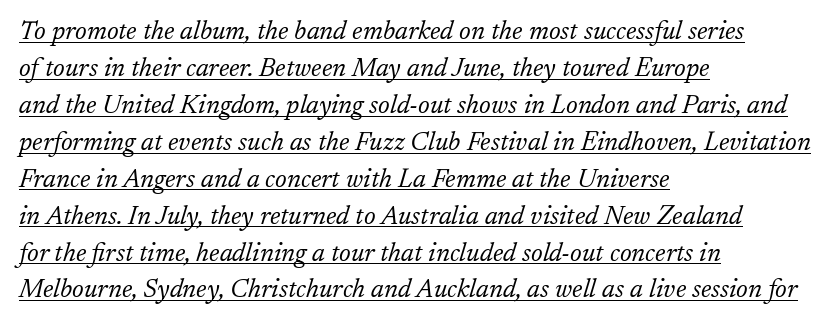
The image shows 26 px text type, italic (leaning right); set left-aligned, normal line spacing (1.42x), normal letter spacing, underlined.
